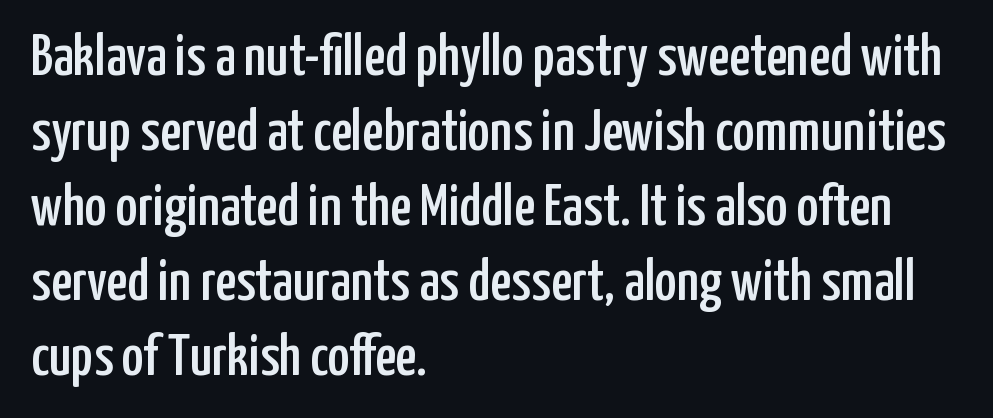
Q: Is the text italic (slanted)? A: No, it is upright.
Q: Is the typeface a serif or a sans-serif typeface? A: Sans-serif.
Q: Is the text underlined? A: No.
Q: How is the paragraph aligned? A: Left-aligned.
Q: Is the spacing between letters normal or unusually wide? A: Normal.
Q: Is the spacing between lines tight, normal or loose? A: Normal.
Q: Width (condensed, normal, or wide)? A: Condensed.
Q: Stroke contrast? A: Low.
Q: x-height? A: Medium.
Q: Monospaced? A: No.
